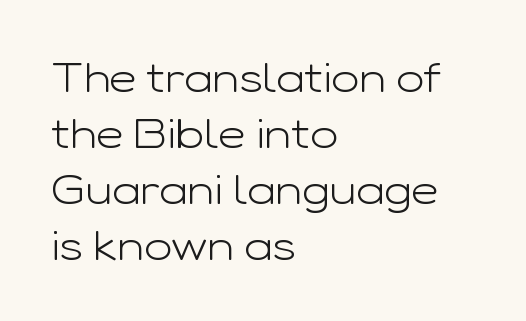
Q: Is the text bold? A: No.
Q: Is the text italic (slanted)? A: No, it is upright.
Q: Is the typeface a serif or a sans-serif typeface? A: Sans-serif.
Q: Is the text underlined? A: No.
Q: How is the paragraph aligned? A: Left-aligned.
Q: Is the spacing between letters normal or unusually wide? A: Normal.
Q: Is the spacing between lines tight, normal or loose? A: Normal.
Q: Width (condensed, normal, or wide)? A: Wide.
Q: Stroke contrast? A: Low.
Q: x-height? A: Medium.
Q: Monospaced? A: No.
